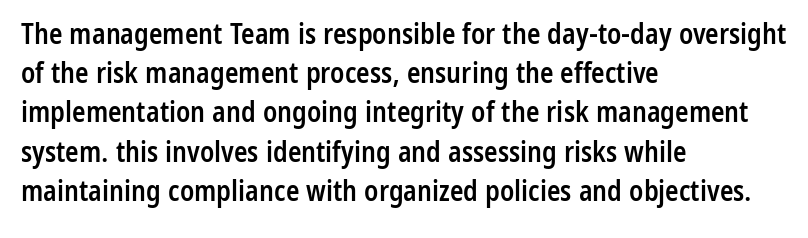
This sample uses an upright cut, with every glyph sitting square on the baseline. A typesetter would call this proportional, since set widths differ per character. These lines are composed in type without serifs. A student would call this left alignment; a typographer would say flush left, rag right. The face used here is a semibold: visibly heavier than regular, lighter than bold. A bare baseline throughout the passage.
